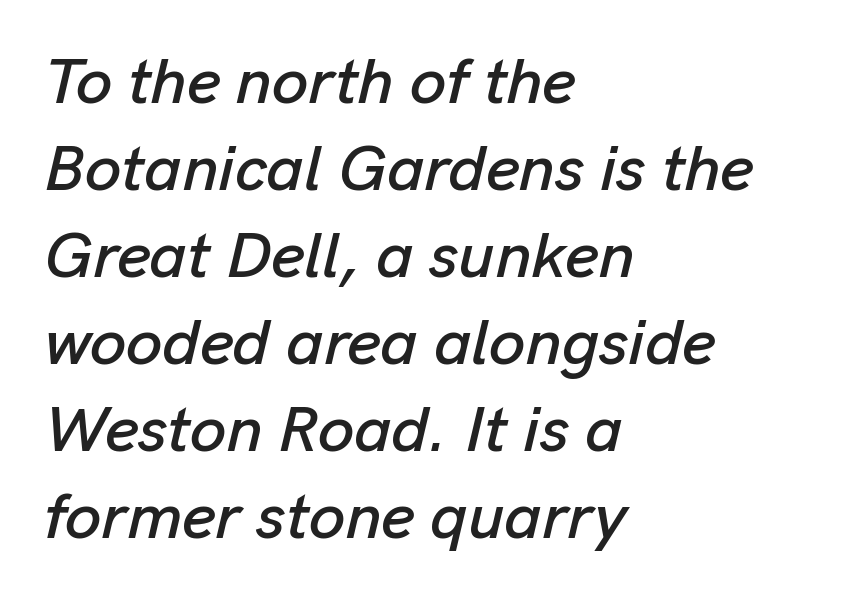
Q: Is the text italic (slanted)? A: Yes, it leans right by about 13 degrees.
Q: Is the text underlined? A: No.
Q: How is the paragraph aligned? A: Left-aligned.
Q: Is the spacing between letters normal or unusually wide? A: Normal.
Q: Is the spacing between lines tight, normal or loose? A: Normal.
Q: Width (condensed, normal, or wide)? A: Normal.
Q: Stroke contrast? A: Low.
Q: x-height? A: Medium.
Q: Monospaced? A: No.
